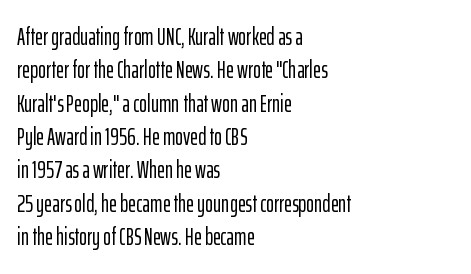
Style check: upright. Bare-footed words on every line. The passage shown has conventional tracking throughout. If you measured baseline to baseline, you'd find a middling distance. A student would call this left alignment; a typographer would say flush left, rag right.
